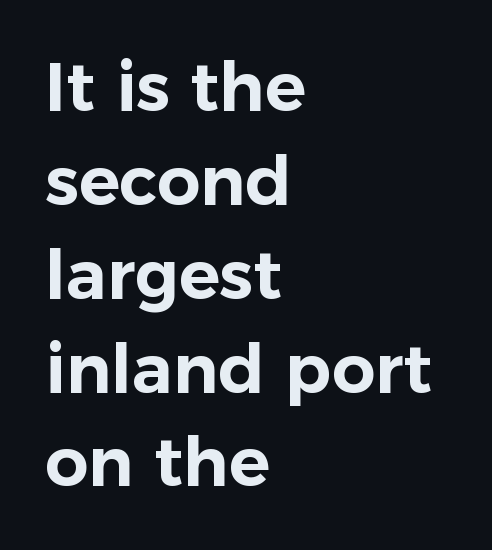
{"serif": "no", "italic": "no", "width": "normal", "stroke_contrast": "low", "x_height": "medium", "monospaced": "no", "underline": "no", "align": "left", "line_spacing": "normal", "line_spacing_ratio": 1.38, "letter_spacing": "normal", "letter_spacing_em": 0.0, "glyph_px": 68}
